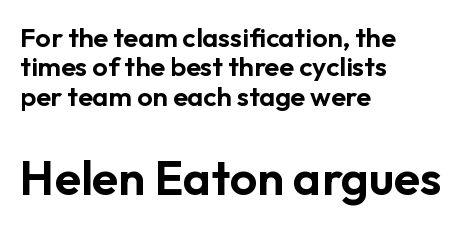
Leading: reduced. The typesetter chose a ragged-right arrangement here. The letters stand upright; this is a roman face. The face used here is a sans, in the tradition of grotesques and geometrics. Tracking here is standard; glyphs follow each other at the usual distance. Varying glyph widths throughout — classic text-font behaviour.
